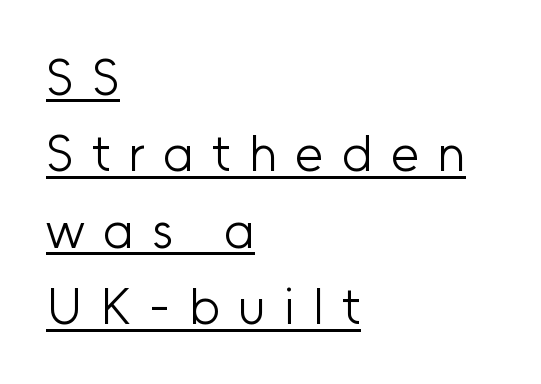
The image shows 51 px light sans-serif type, upright; set left-aligned, normal line spacing (1.5x), unusually wide letter spacing (+0.36 em), underlined; low stroke contrast and a medium x-height.
